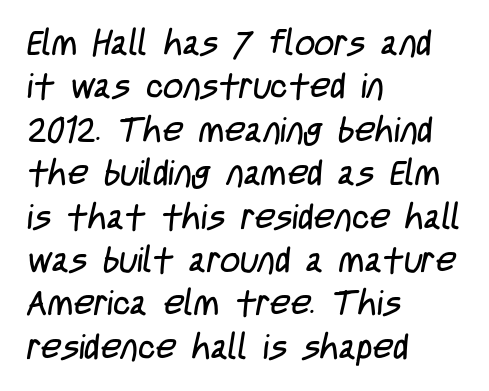
Font category for this specimen: sans-serif. You could not count columns in this text — the font is proportionally spaced. Reading down the block, your eye returns to a fixed left position each line. The tracking reads as untouched default to a designer's eye. Lines of text with bare space underneath. The font sits on the lighter half of the weight spectrum, regular included.
